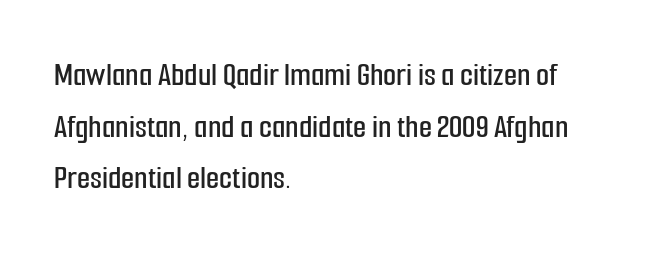
One glance says typical: line gaps are just what's usual. Do the characters align in a grid? No, the font is proportional. The font's upright variant was chosen for this text. You can tell from the bare stems that sans-serif type was used.
